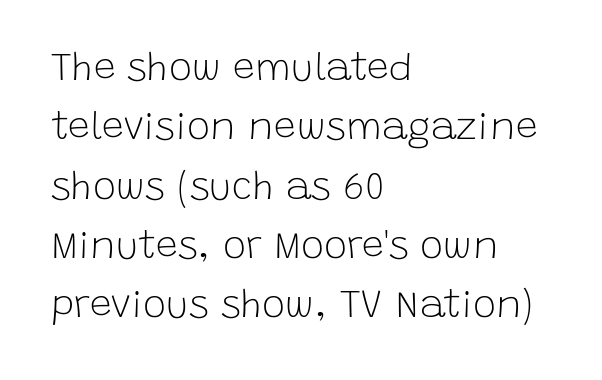
The image shows 39 px light sans-serif type, upright; set left-aligned, normal line spacing (1.52x), normal letter spacing, not underlined; low stroke contrast and a large x-height.
